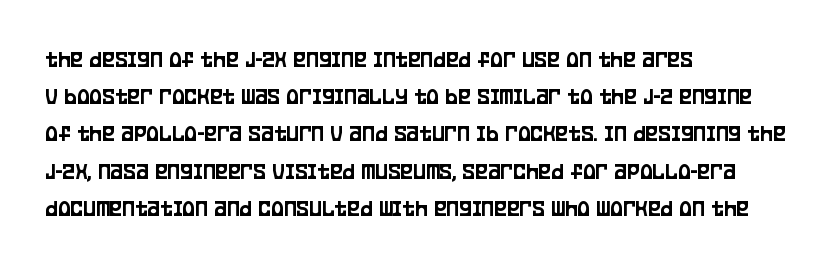
Q: Is the text italic (slanted)? A: No, it is upright.
Q: Is the text underlined? A: No.
Q: How is the paragraph aligned? A: Left-aligned.
Q: Is the spacing between letters normal or unusually wide? A: Normal.
Q: Is the spacing between lines tight, normal or loose? A: Normal.
